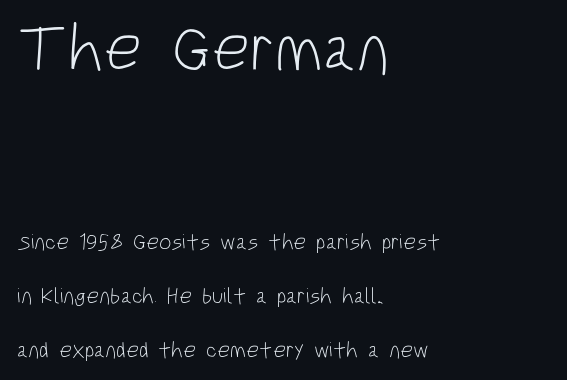
{"serif": "no", "italic": "no", "bold": "no", "weight": "light", "width": "condensed", "stroke_contrast": "low", "x_height": "large", "monospaced": "no", "underline": "no", "align": "left", "line_spacing": "loose", "line_spacing_ratio": 2.45, "letter_spacing": "normal", "letter_spacing_em": 0.0, "larger_block": "first", "size_ratio": 3.0, "glyph_px": 66}
